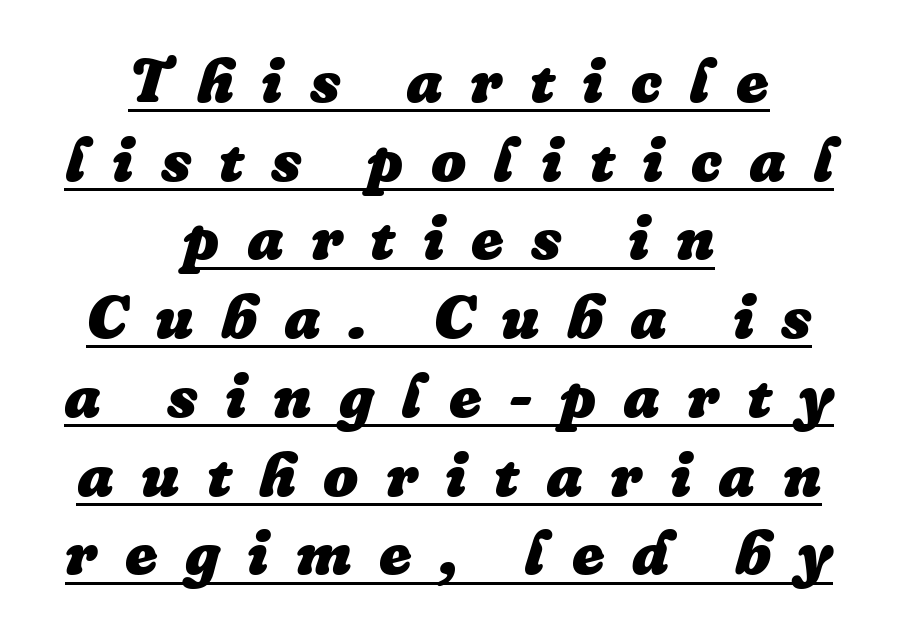
You can tell it's italic because the verticals aren't actually vertical. These lines sit exactly where default settings would place them. Do the characters align in a grid? No, the font is proportional. In designer terms, the underline attribute is active on this setting.
